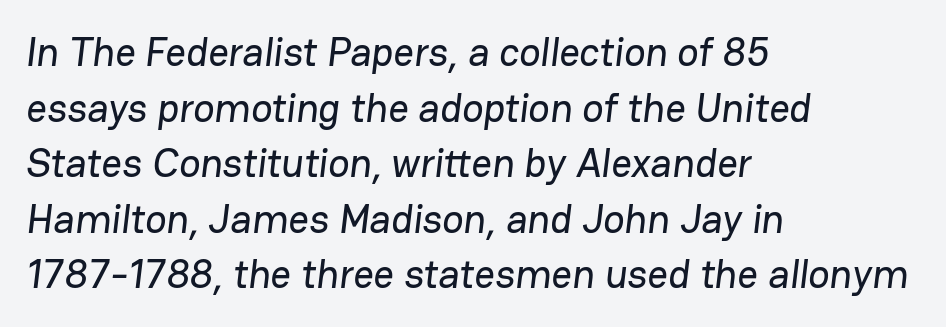
The image shows 40 px sans-serif type; set left-aligned, normal line spacing (1.39x), normal letter spacing, not underlined; low stroke contrast and a medium x-height.
